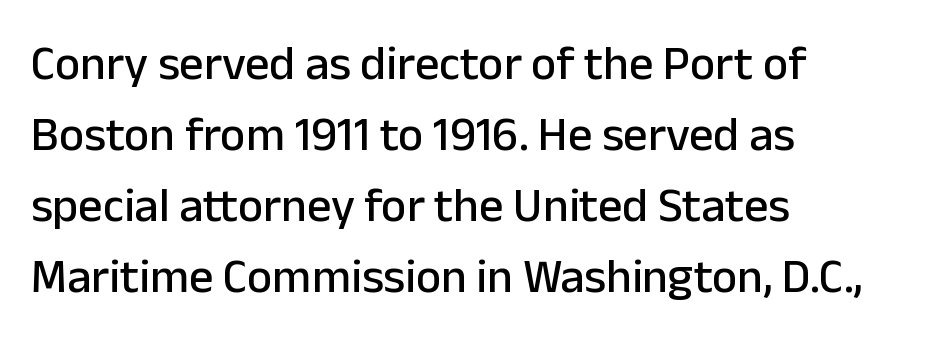
{"serif": "no", "italic": "no", "width": "normal", "stroke_contrast": "low", "x_height": "medium", "monospaced": "no", "underline": "no", "align": "left", "line_spacing": "normal", "line_spacing_ratio": 1.48, "letter_spacing": "normal", "letter_spacing_em": 0.0, "glyph_px": 48}
